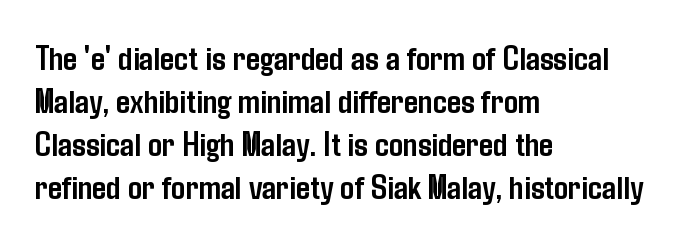
Q: Is the text bold? A: Yes.
Q: Is the text italic (slanted)? A: No, it is upright.
Q: Is the typeface a serif or a sans-serif typeface? A: Sans-serif.
Q: Is the text underlined? A: No.
Q: How is the paragraph aligned? A: Left-aligned.
Q: Is the spacing between letters normal or unusually wide? A: Normal.
Q: Width (condensed, normal, or wide)? A: Condensed.
Q: Stroke contrast? A: Low.
Q: x-height? A: Medium.
Q: Monospaced? A: No.
